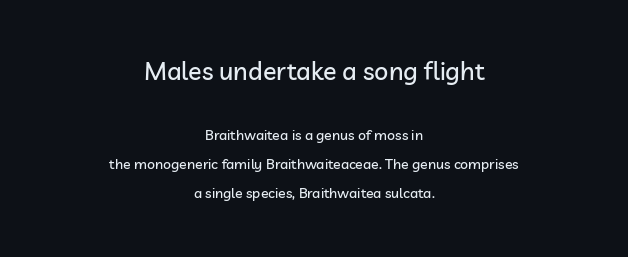
Baseline-to-baseline distance is far greater than the letter height. Glance below the letters and you will spot only blank space. The font's upright variant was chosen for this text. Does the bottom block carry the larger type? No, the top block does.
